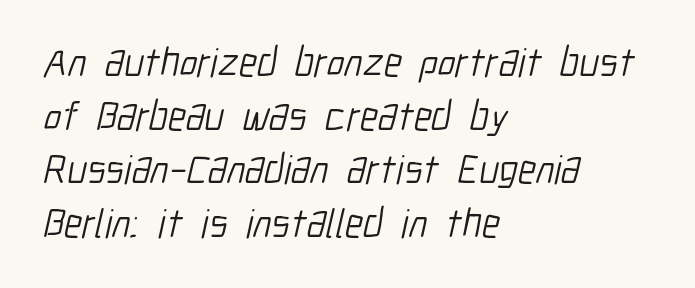
Q: Is the text bold? A: No.
Q: Is the typeface a serif or a sans-serif typeface? A: Sans-serif.
Q: Is the text underlined? A: No.
Q: How is the paragraph aligned? A: Left-aligned.
Q: Is the spacing between letters normal or unusually wide? A: Normal.
Q: Is the spacing between lines tight, normal or loose? A: Normal.
Q: Width (condensed, normal, or wide)? A: Condensed.
Q: Stroke contrast? A: Low.
Q: x-height? A: Medium.
Q: Monospaced? A: No.
